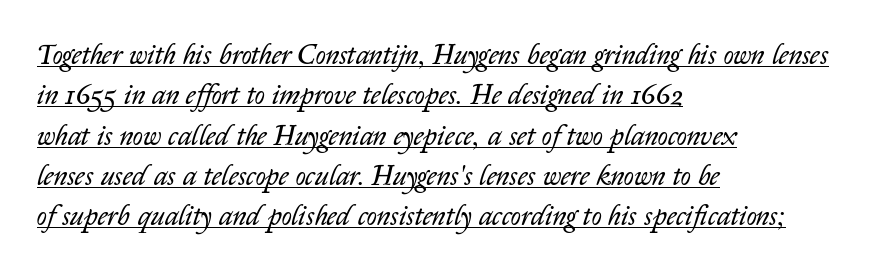
Q: Is the text bold? A: No.
Q: Is the text italic (slanted)? A: Yes, it leans right by about 14 degrees.
Q: Is the text underlined? A: Yes.
Q: How is the paragraph aligned? A: Left-aligned.
Q: Is the spacing between letters normal or unusually wide? A: Normal.
Q: Is the spacing between lines tight, normal or loose? A: Normal.
Q: Width (condensed, normal, or wide)? A: Normal.
Q: Stroke contrast? A: Low.
Q: x-height? A: Medium.
Q: Monospaced? A: No.
